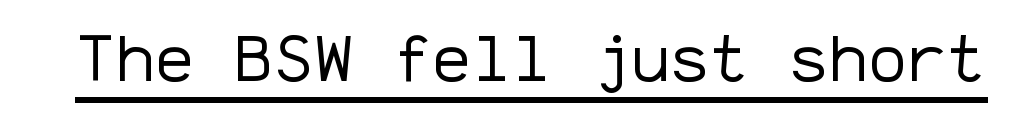
The image shows 66 px regular-weight sans-serif type, upright, monospaced; set normal letter spacing, underlined; low stroke contrast and a medium x-height.
